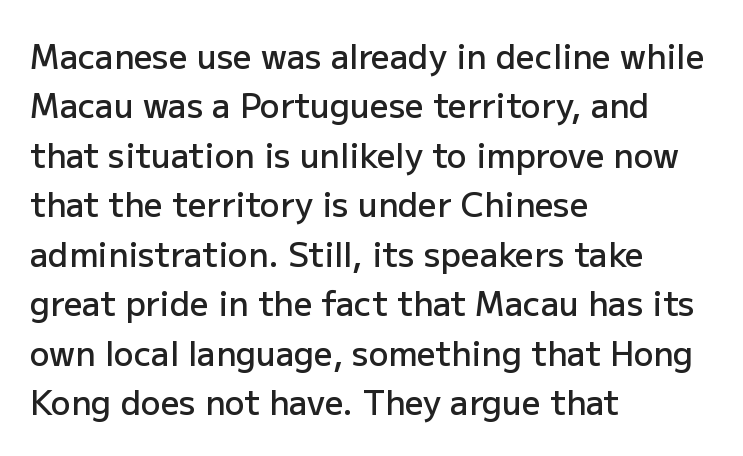
Q: Is the text bold? A: Semi-bold.
Q: Is the text italic (slanted)? A: No, it is upright.
Q: Is the typeface a serif or a sans-serif typeface? A: Sans-serif.
Q: Is the text underlined? A: No.
Q: How is the paragraph aligned? A: Left-aligned.
Q: Is the spacing between letters normal or unusually wide? A: Normal.
Q: Is the spacing between lines tight, normal or loose? A: Normal.
Q: Width (condensed, normal, or wide)? A: Normal.
Q: Stroke contrast? A: Low.
Q: x-height? A: Medium.
Q: Monospaced? A: No.
